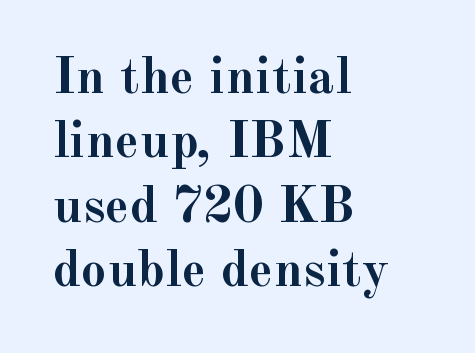
{"serif": "yes", "italic": "no", "bold": "yes", "weight": "semibold", "width": "normal", "x_height": "small", "monospaced": "no", "underline": "no", "align": "left", "line_spacing_ratio": 1.24, "letter_spacing": "normal", "letter_spacing_em": 0.0, "glyph_px": 52}
